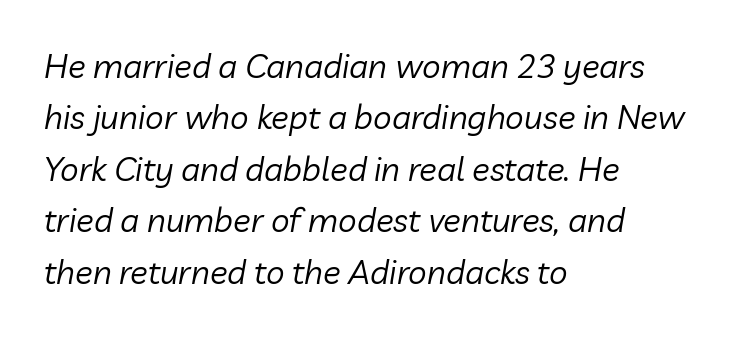
The image shows 33 px regular-weight type, italic (leaning right); set left-aligned, normal line spacing (1.56x), normal letter spacing, not underlined; low stroke contrast and a medium x-height.
